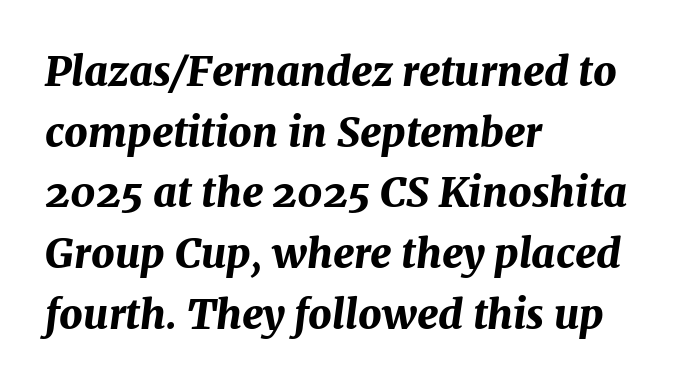
The image shows 41 px bold type, italic (leaning right); set left-aligned, normal line spacing (1.48x), normal letter spacing, not underlined; medium stroke contrast and a medium x-height.
